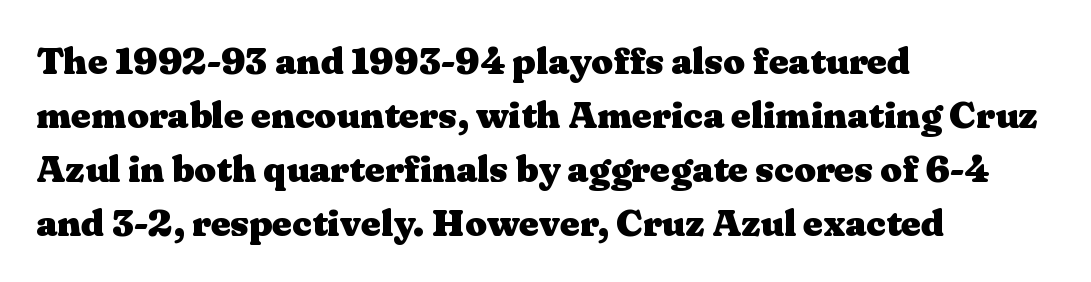
Q: Is the text bold? A: Yes.
Q: Is the text italic (slanted)? A: No, it is upright.
Q: Is the typeface a serif or a sans-serif typeface? A: Serif.
Q: Is the text underlined? A: No.
Q: How is the paragraph aligned? A: Left-aligned.
Q: Is the spacing between letters normal or unusually wide? A: Normal.
Q: Is the spacing between lines tight, normal or loose? A: Normal.
Q: Width (condensed, normal, or wide)? A: Wide.
Q: Stroke contrast? A: Medium.
Q: x-height? A: Medium.
Q: Monospaced? A: No.
